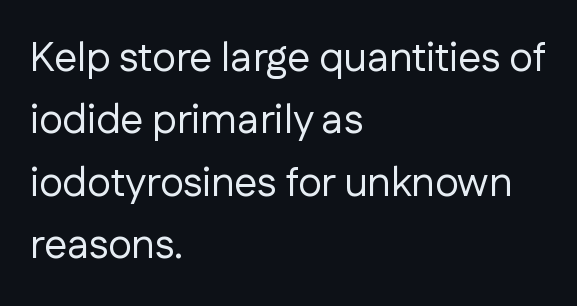
Every row of glyphs begins at an identical x-position on the left. Proportional: the letters do not fall into vertical columns. Has an underline been added? It has not. Compared with typical body copy, the letter spacing here is the same. The font sits on the lighter half of the weight spectrum, regular included. Nope, not italic — everything's standing straight.
